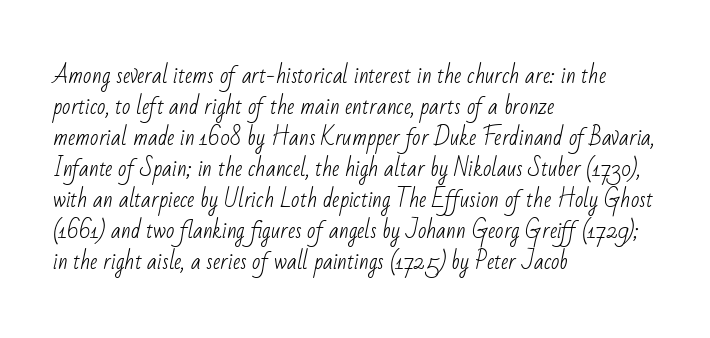
{"bold": "no", "underline": "no", "align": "left", "line_spacing": "normal", "line_spacing_ratio": 1.41, "letter_spacing": "normal", "letter_spacing_em": 0.0, "glyph_px": 22}
